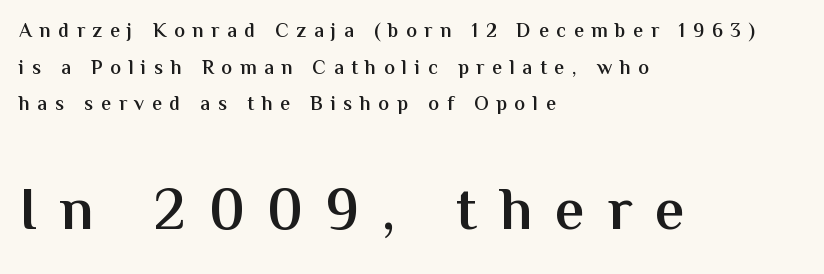
Where is the straight margin? On the left. This is moderately heavy type, rendered in semibold. The rendering uses natural spacing where letterforms have individual widths. Short note: letters widely spaced. What kind of face is this? One without serifs — a sans. Notice how the stems are strictly vertical — no italics here.
